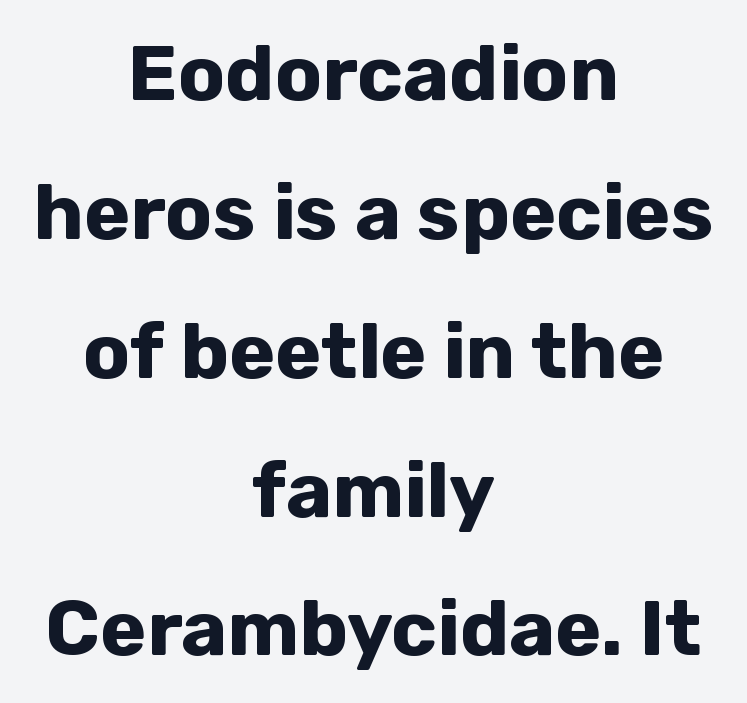
The image shows 78 px bold sans-serif type, upright; set centered, line spacing 1.78x, normal letter spacing, not underlined; low stroke contrast and a medium x-height.
